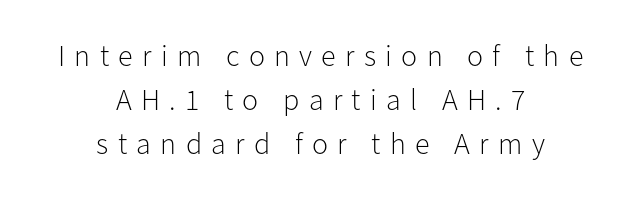
The image shows 30 px light sans-serif type, upright; set centered, normal line spacing (1.47x), unusually wide letter spacing (+0.31 em), not underlined; low stroke contrast and a medium x-height.
